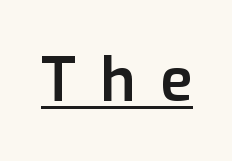
Q: Is the text bold? A: Semi-bold.
Q: Is the text italic (slanted)? A: No, it is upright.
Q: Is the typeface a serif or a sans-serif typeface? A: Sans-serif.
Q: Is the text underlined? A: Yes.
Q: Is the spacing between letters normal or unusually wide? A: Unusually wide.
Q: Width (condensed, normal, or wide)? A: Normal.
Q: Stroke contrast? A: Low.
Q: x-height? A: Medium.
Q: Monospaced? A: No.
